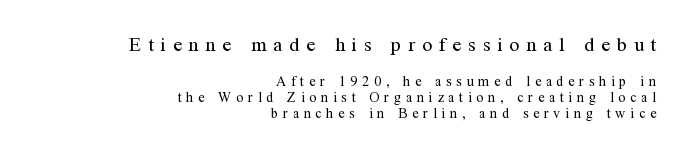
Line spacing here is tight. Honestly, the letter spacing is so wide it's the main thing you notice. The cut favours lightness, reaching ordinary text weight at its darkest. The passage is arranged like a letterhead date or caption credit — flush right.
